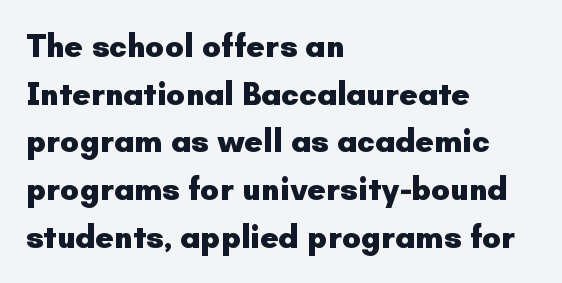
Q: Is the text bold? A: Yes.
Q: Is the text italic (slanted)? A: No, it is upright.
Q: Is the typeface a serif or a sans-serif typeface? A: Sans-serif.
Q: Is the text underlined? A: No.
Q: How is the paragraph aligned? A: Left-aligned.
Q: Is the spacing between letters normal or unusually wide? A: Normal.
Q: Is the spacing between lines tight, normal or loose? A: Normal.
Q: Width (condensed, normal, or wide)? A: Normal.
Q: Stroke contrast? A: Low.
Q: x-height? A: Small.
Q: Monospaced? A: No.
